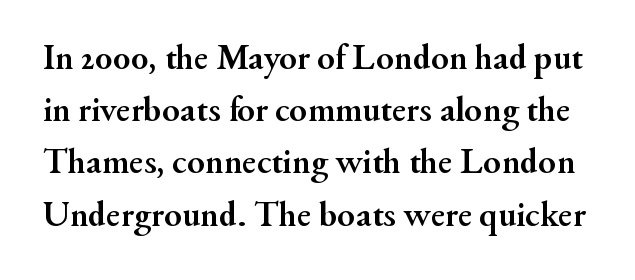
{"serif": "yes", "italic": "no", "bold": "yes", "weight": "semibold", "width": "normal", "stroke_contrast": "medium", "x_height": "small", "monospaced": "no", "underline": "no", "line_spacing": "normal", "line_spacing_ratio": 1.45, "letter_spacing": "normal", "letter_spacing_em": 0.0, "glyph_px": 36}
